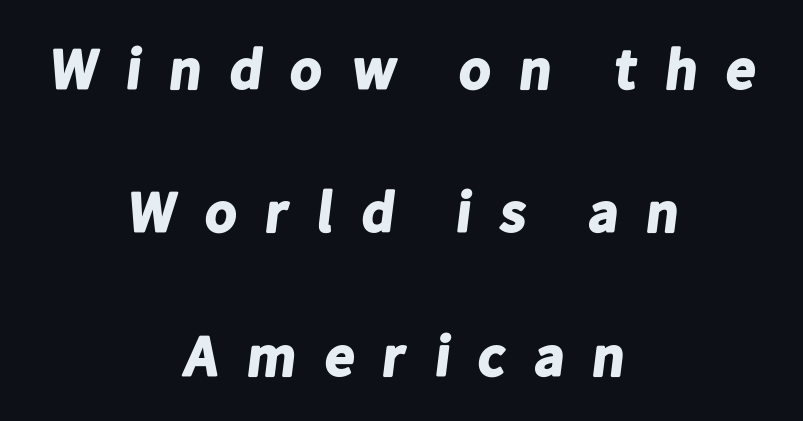
Q: Is the text bold? A: Yes.
Q: Is the typeface a serif or a sans-serif typeface? A: Sans-serif.
Q: Is the text underlined? A: No.
Q: How is the paragraph aligned? A: Centered.
Q: Is the spacing between letters normal or unusually wide? A: Unusually wide.
Q: Is the spacing between lines tight, normal or loose? A: Loose.
Q: Width (condensed, normal, or wide)? A: Normal.
Q: Stroke contrast? A: Low.
Q: x-height? A: Medium.
Q: Monospaced? A: No.
